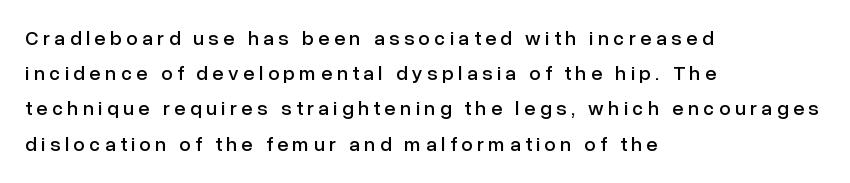
What stands out about the letter spacing? Its width — letters are far apart. The ragged edge is on the right, which tells us the setting is flush left. No italicization has been applied; the sample stays upright. The zone under the glyphs is completely vacant.
